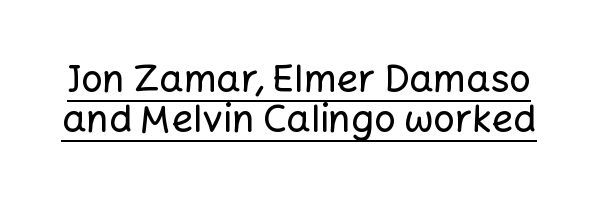
Regarding serifs, this sample does without them. How would I describe the line gaps? Narrow and economical. These characters rest on top of a visible drawn line. In terms of posture, this sample is upright.
